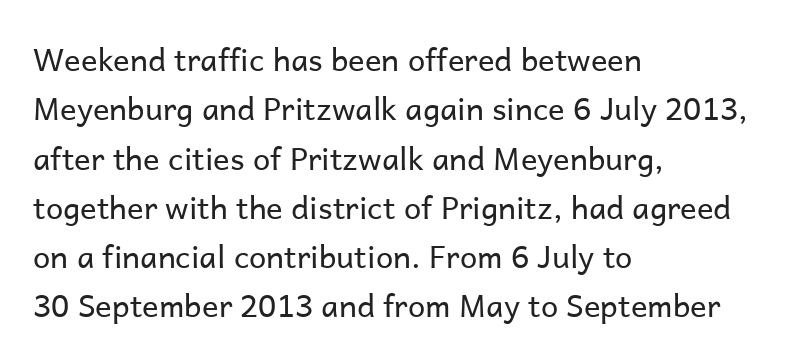
{"serif": "no", "italic": "no", "bold": "no", "weight": "regular", "width": "normal", "stroke_contrast": "low", "x_height": "medium", "monospaced": "no", "underline": "no", "align": "left", "line_spacing": "normal", "line_spacing_ratio": 1.59, "letter_spacing": "normal", "letter_spacing_em": 0.0, "glyph_px": 31}
